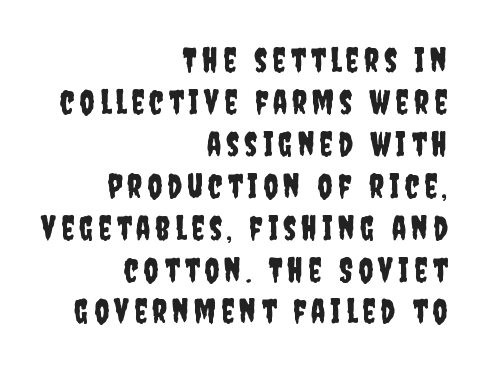
The face used here is a sans, in the tradition of grotesques and geometrics. Where is the straight margin? On the right. Unmarked baselines from the first word to the last. Style check: upright.
